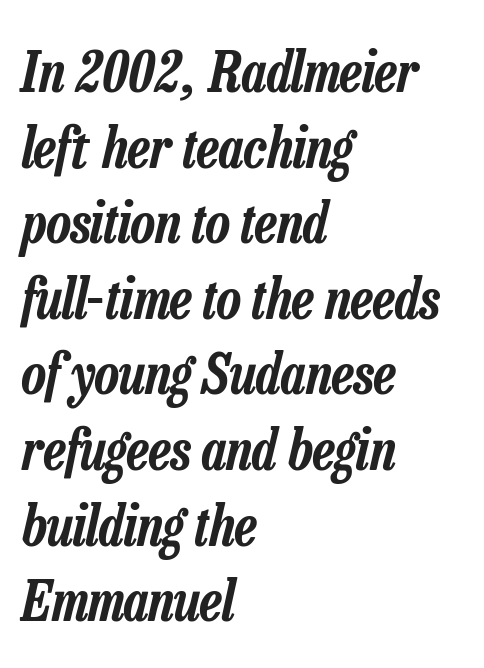
{"italic": "yes", "lean": "right", "slant_degrees": 13, "width": "condensed", "stroke_contrast": "low", "x_height": "medium", "monospaced": "no", "underline": "no", "align": "left", "line_spacing": "normal", "line_spacing_ratio": 1.35, "letter_spacing": "normal", "letter_spacing_em": 0.0, "glyph_px": 56}
